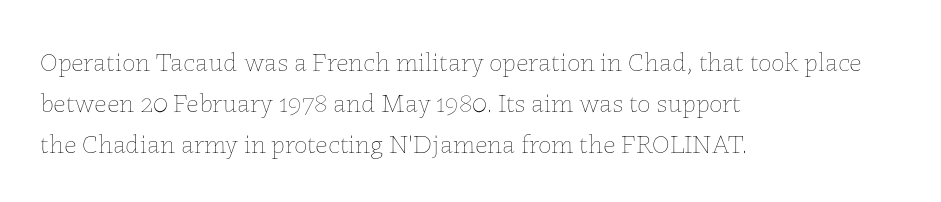
{"italic": "no", "bold": "no", "underline": "no", "align": "left", "line_spacing": "normal", "line_spacing_ratio": 1.51, "letter_spacing": "normal", "letter_spacing_em": 0.0, "glyph_px": 27}
